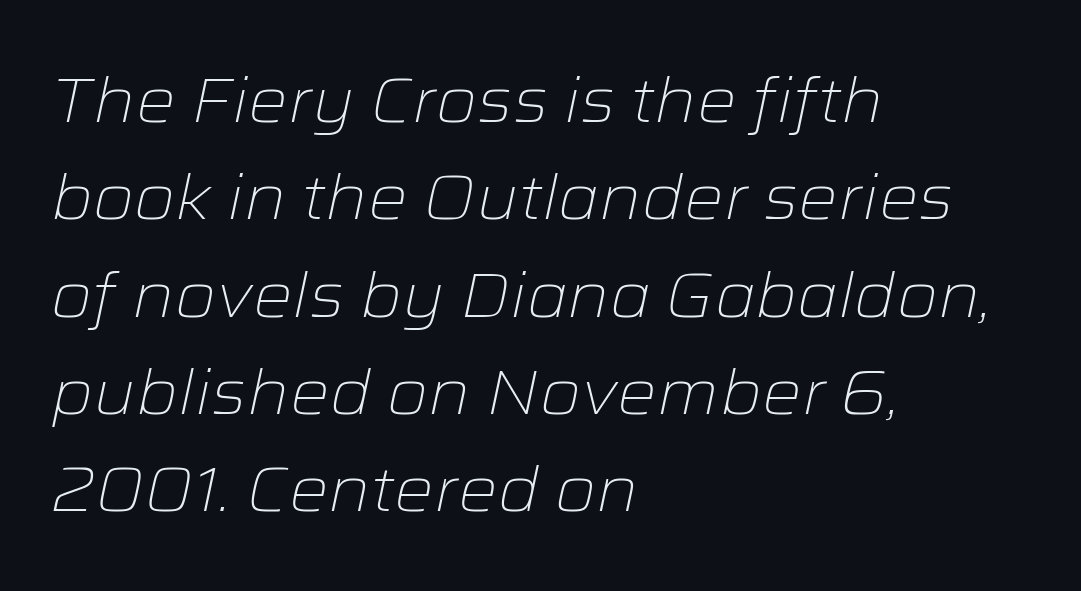
Q: Is the text bold? A: No.
Q: Is the text italic (slanted)? A: Yes, it leans right by about 12 degrees.
Q: Is the text underlined? A: No.
Q: How is the paragraph aligned? A: Left-aligned.
Q: Is the spacing between letters normal or unusually wide? A: Normal.
Q: Is the spacing between lines tight, normal or loose? A: Normal.
Q: Width (condensed, normal, or wide)? A: Wide.
Q: Stroke contrast? A: Low.
Q: x-height? A: Medium.
Q: Monospaced? A: No.
